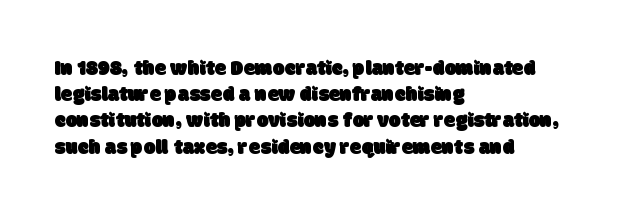
The image shows 21 px text type; set left-aligned, normal line spacing (1.25x), normal letter spacing, not underlined.
